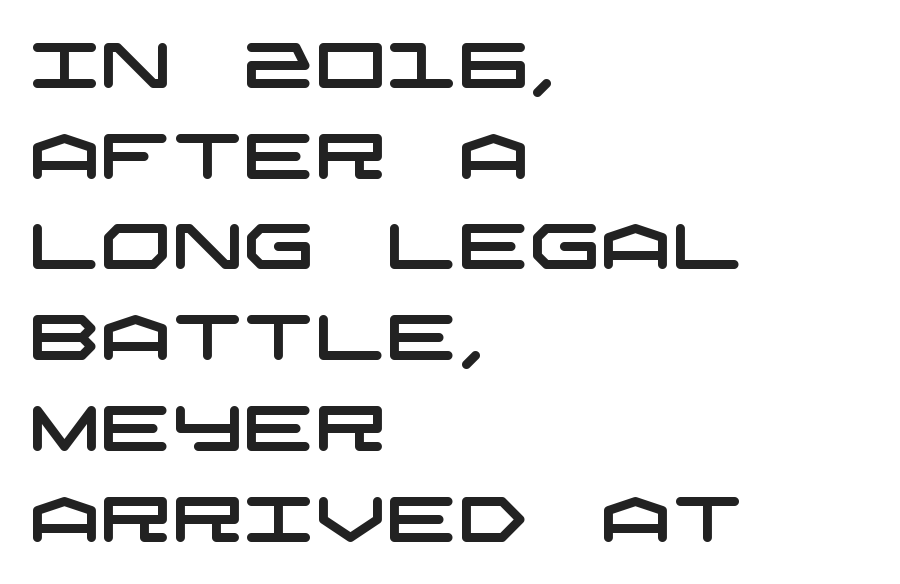
The image shows 63 px wide sans-serif type; set left-aligned, normal line spacing (1.44x), normal letter spacing, not underlined; low stroke contrast and a large x-height.
